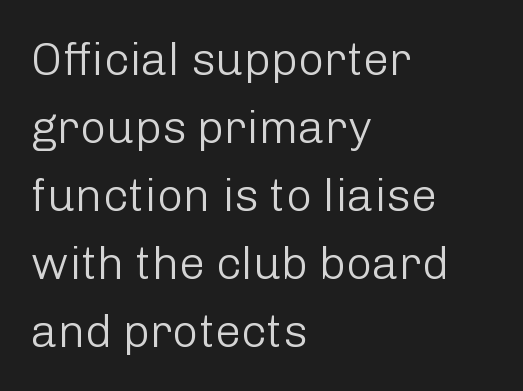
Q: Is the text bold? A: No.
Q: Is the text italic (slanted)? A: No, it is upright.
Q: Is the typeface a serif or a sans-serif typeface? A: Sans-serif.
Q: Is the text underlined? A: No.
Q: How is the paragraph aligned? A: Left-aligned.
Q: Is the spacing between letters normal or unusually wide? A: Normal.
Q: Is the spacing between lines tight, normal or loose? A: Normal.
Q: Width (condensed, normal, or wide)? A: Normal.
Q: Stroke contrast? A: Low.
Q: x-height? A: Medium.
Q: Monospaced? A: No.
